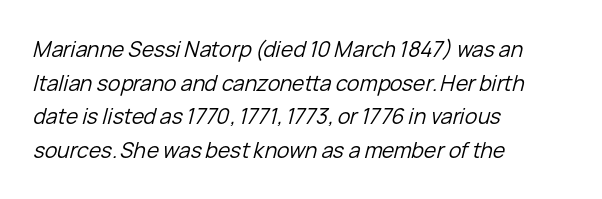
One glance says typical: line gaps are just what's usual. This sample uses plain, unmodified letter spacing. Does the copy run flush right? No — it runs flush left. This sample uses an oblique cut, with every glyph tilted off the vertical. The passage shown is not underscored anywhere.
